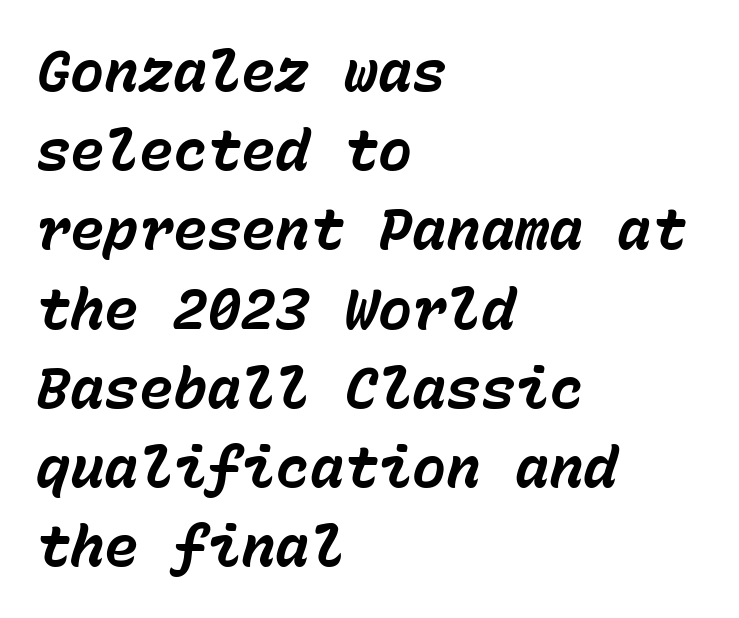
The image shows 57 px bold type, italic (leaning right), monospaced; set left-aligned, normal line spacing (1.39x), normal letter spacing, not underlined; low stroke contrast and a medium x-height.
